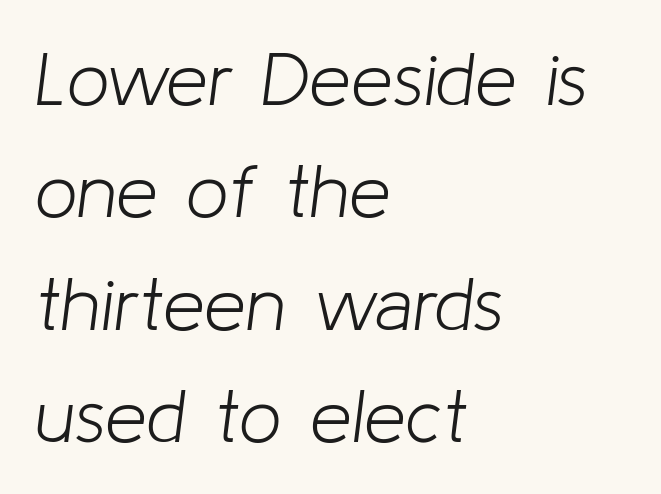
Check under the words: just untouched page. What stands out about the letter spacing? Nothing — it is the standard amount. Slanted lettering throughout. Leading matches the norm, producing a regular column. Character widths vary here, with narrow letters taking less room than wide ones. Stroke mass is kept to a normal reading level or below.
